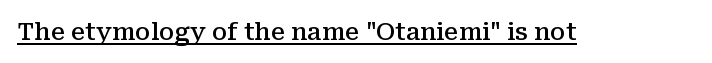
{"italic": "no", "bold": "semi", "underline": "yes", "letter_spacing": "normal", "letter_spacing_em": 0.0, "glyph_px": 24}
